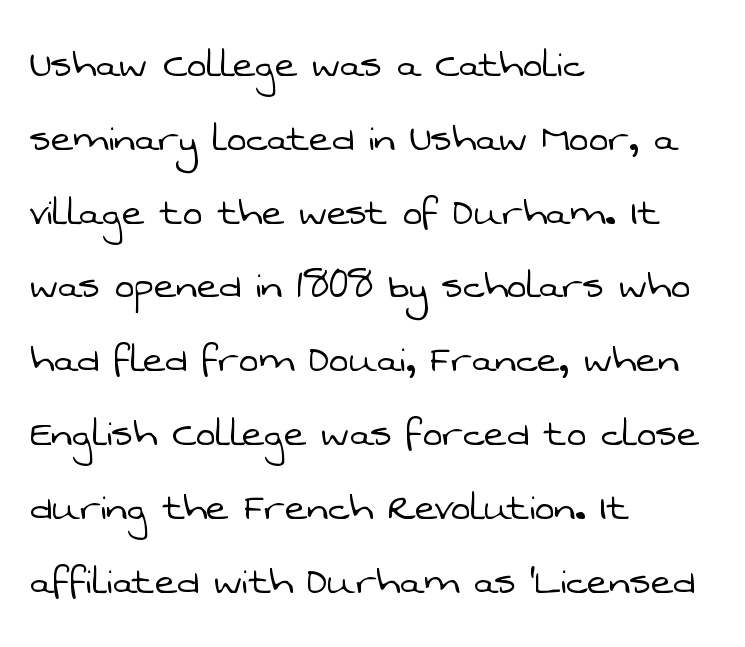
Q: Is the text bold? A: No.
Q: Is the typeface a serif or a sans-serif typeface? A: Sans-serif.
Q: Is the text underlined? A: No.
Q: How is the paragraph aligned? A: Left-aligned.
Q: Is the spacing between letters normal or unusually wide? A: Normal.
Q: Is the spacing between lines tight, normal or loose? A: Normal.
Q: Width (condensed, normal, or wide)? A: Normal.
Q: Stroke contrast? A: Low.
Q: x-height? A: Medium.
Q: Monospaced? A: No.
